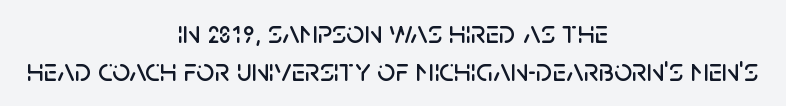
{"serif": "no", "italic": "no", "width": "normal", "stroke_contrast": "low", "x_height": "large", "monospaced": "no", "underline": "no", "align": "center", "line_spacing_ratio": 1.19, "letter_spacing": "normal", "letter_spacing_em": 0.0, "glyph_px": 32}
